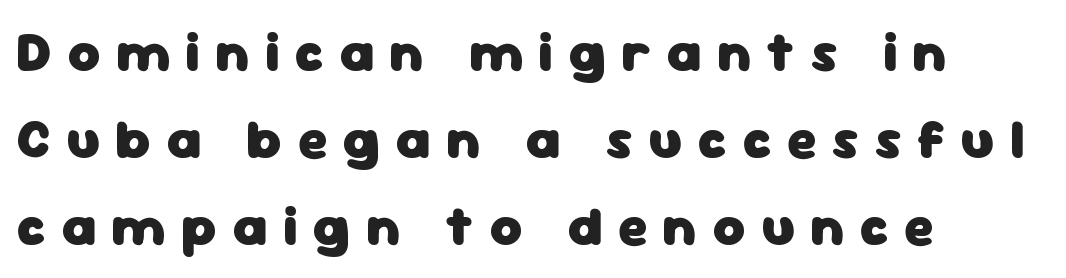
{"serif": "no", "italic": "no", "bold": "yes", "weight": "heavy", "width": "normal", "stroke_contrast": "low", "x_height": "medium", "monospaced": "no", "underline": "no", "align": "left", "line_spacing": "normal", "line_spacing_ratio": 1.58, "letter_spacing": "wide", "letter_spacing_em": 0.28, "glyph_px": 55}
